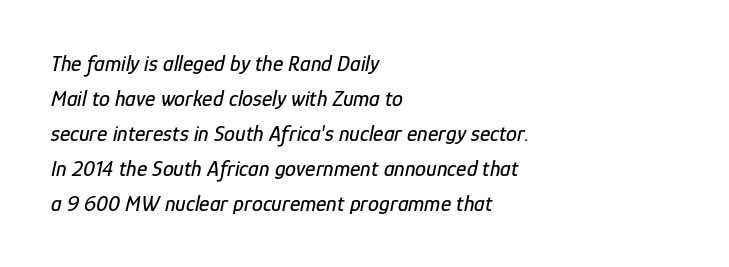
The image shows 22 px text type, italic (leaning right); set left-aligned, normal line spacing (1.59x), normal letter spacing, not underlined.
